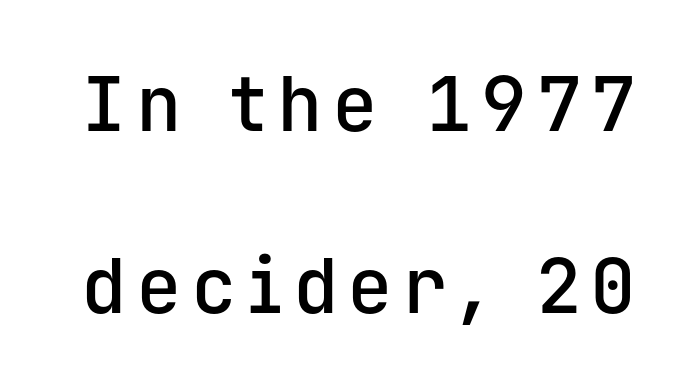
The image shows 76 px semibold sans-serif type, upright, monospaced; set loose line spacing (2.4x), not underlined; low stroke contrast and a medium x-height.
